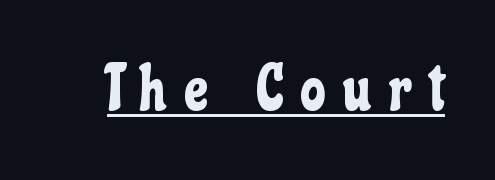
Q: Is the text italic (slanted)? A: No, it is upright.
Q: Is the typeface a serif or a sans-serif typeface? A: Sans-serif.
Q: Is the text underlined? A: Yes.
Q: Is the spacing between letters normal or unusually wide? A: Unusually wide.
Q: Width (condensed, normal, or wide)? A: Condensed.
Q: Stroke contrast? A: Low.
Q: x-height? A: Medium.
Q: Monospaced? A: No.
